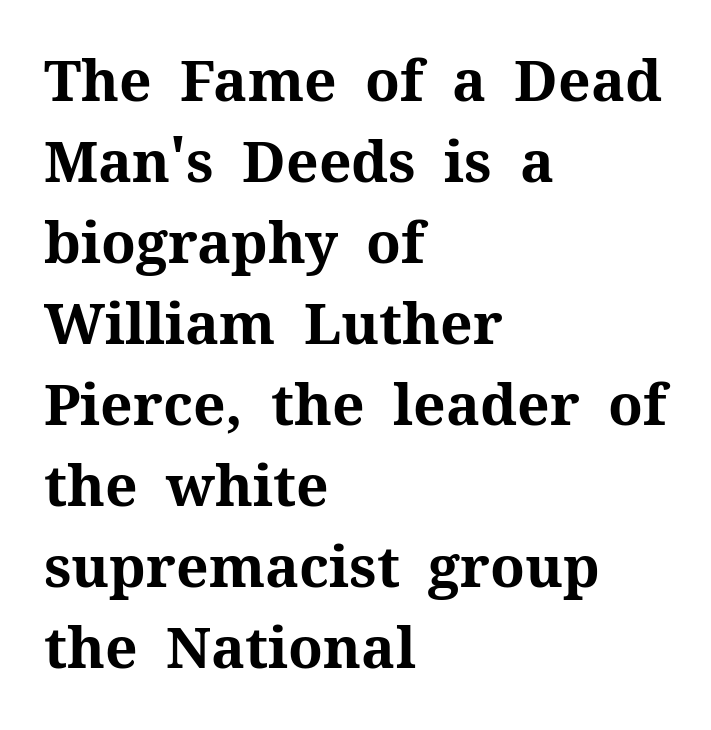
{"serif": "yes", "italic": "no", "bold": "yes", "weight": "bold", "width": "normal", "stroke_contrast": "medium", "x_height": "medium", "monospaced": "no", "underline": "no", "align": "left", "line_spacing": "normal", "line_spacing_ratio": 1.42, "letter_spacing": "normal", "letter_spacing_em": 0.0, "glyph_px": 57}
